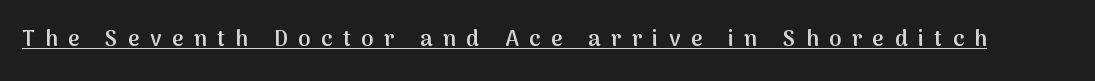
Every letter is mildly thick-stroked: semibold rather than bold. No italicization has been applied; the sample stays upright. The typesetter has applied underlining to the passage shown. The rendering inserts visible extra space after every character.
